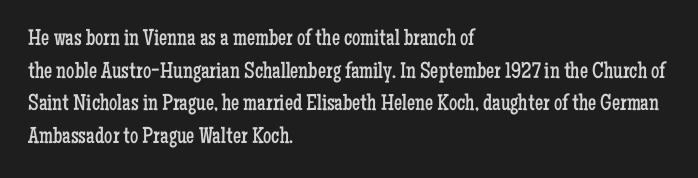
Characters follow at the spacing the type designer built in. The letterforms sit at book weight or below. Rendered with straight, roman letterforms. The rows are spaced the way most documents space them. The strip under each line holds only bare page.
